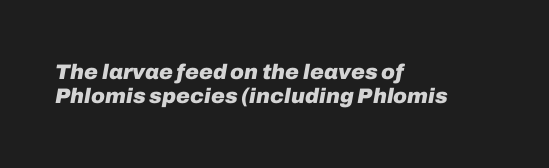
{"italic": "yes", "lean": "right", "slant_degrees": 10, "bold": "yes", "underline": "no", "align": "left", "line_spacing_ratio": 1.16, "letter_spacing": "normal", "letter_spacing_em": 0.0, "glyph_px": 21}
